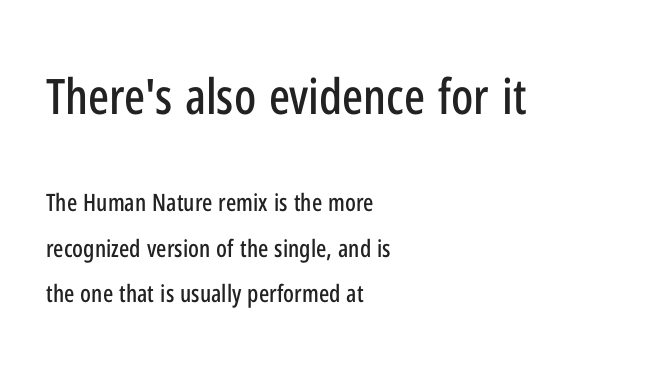
Q: Is the text italic (slanted)? A: No, it is upright.
Q: Is the typeface a serif or a sans-serif typeface? A: Sans-serif.
Q: Is the text underlined? A: No.
Q: How is the paragraph aligned? A: Left-aligned.
Q: Is the spacing between letters normal or unusually wide? A: Normal.
Q: Is the spacing between lines tight, normal or loose? A: Loose.
Q: Which block of text is set in a larger size, the first (top) or the second (bottom)? A: The first (top) one.
Q: Width (condensed, normal, or wide)? A: Condensed.
Q: Stroke contrast? A: Low.
Q: x-height? A: Medium.
Q: Monospaced? A: No.
